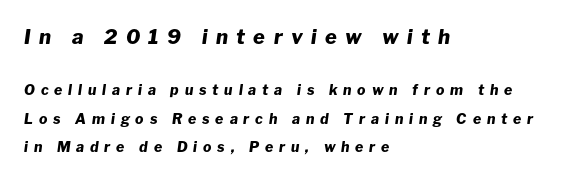
Q: Is the text bold? A: Yes.
Q: Is the text italic (slanted)? A: Yes, it leans right by about 8 degrees.
Q: Is the text underlined? A: No.
Q: How is the paragraph aligned? A: Left-aligned.
Q: Is the spacing between letters normal or unusually wide? A: Unusually wide.
Q: Is the spacing between lines tight, normal or loose? A: Loose.
Q: Which block of text is set in a larger size, the first (top) or the second (bottom)? A: The first (top) one.
